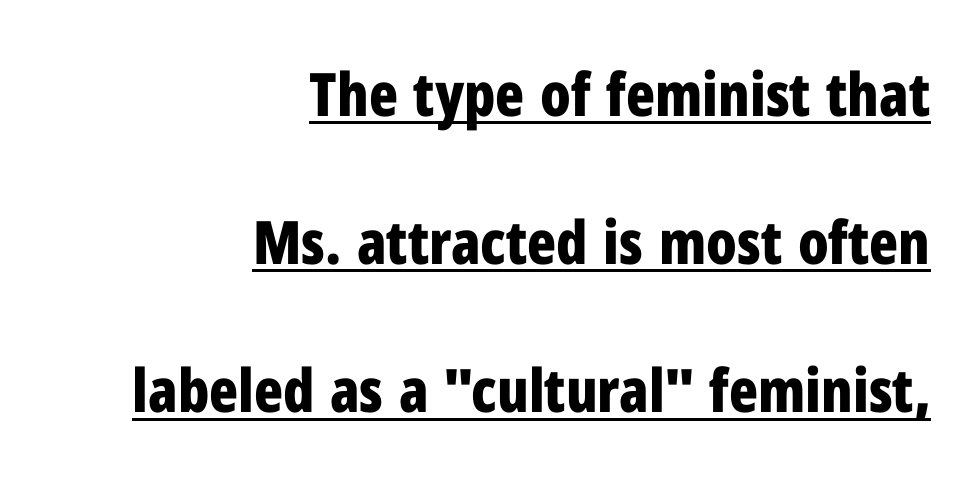
{"serif": "no", "italic": "no", "bold": "yes", "weight": "bold", "width": "condensed", "stroke_contrast": "low", "x_height": "medium", "monospaced": "no", "underline": "yes", "align": "right", "line_spacing": "loose", "line_spacing_ratio": 2.47, "letter_spacing": "normal", "letter_spacing_em": 0.0, "glyph_px": 60}
